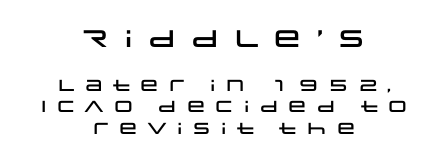
The image shows 24 px text type, upright; set centered, normal line spacing (1.33x), unusually wide letter spacing (+0.3 em), not underlined; the first (top) block is 1.5x larger.
